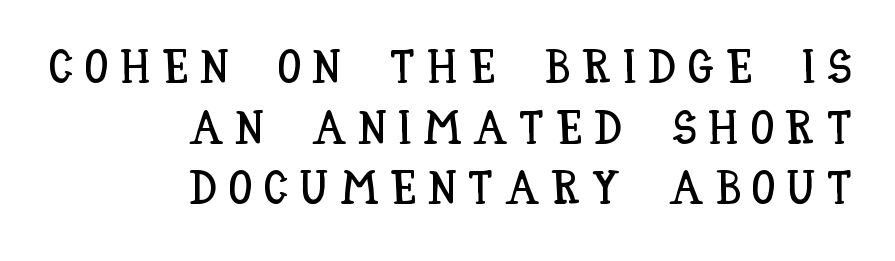
Q: Is the text italic (slanted)? A: No, it is upright.
Q: Is the text underlined? A: No.
Q: How is the paragraph aligned? A: Right-aligned.
Q: Is the spacing between letters normal or unusually wide? A: Unusually wide.
Q: Is the spacing between lines tight, normal or loose? A: Normal.
Q: Width (condensed, normal, or wide)? A: Condensed.
Q: Stroke contrast? A: Low.
Q: x-height? A: Large.
Q: Monospaced? A: No.
